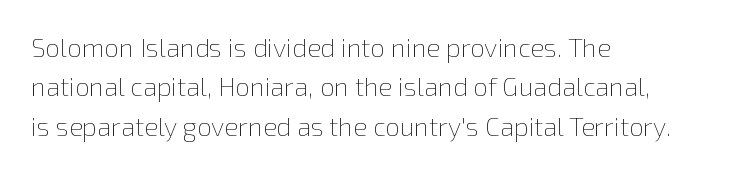
The image shows 26 px text type, upright; set left-aligned, normal line spacing (1.51x), normal letter spacing, not underlined.
